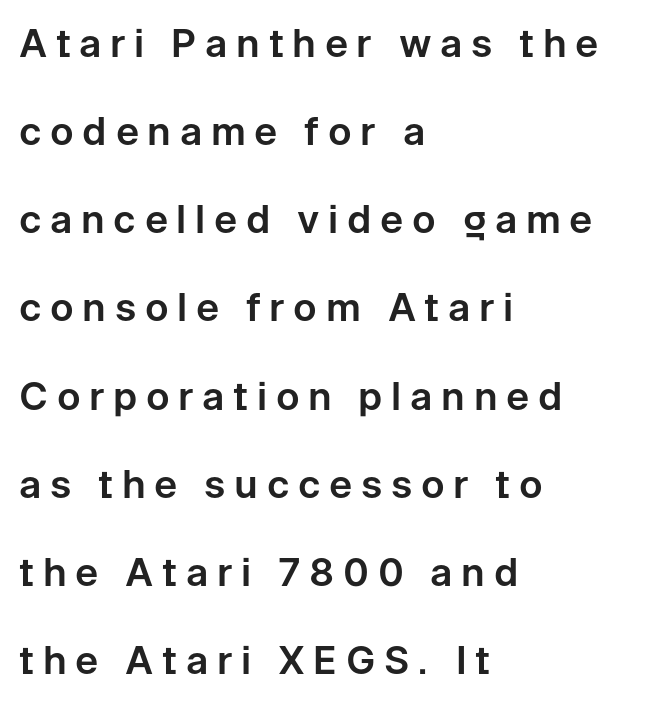
The image shows 39 px sans-serif type, upright; set left-aligned, loose line spacing (2.26x), unusually wide letter spacing (+0.22 em), not underlined; low stroke contrast and a medium x-height.
